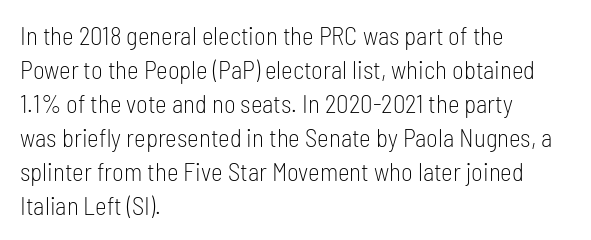
Q: Is the text bold? A: No.
Q: Is the text italic (slanted)? A: No, it is upright.
Q: Is the text underlined? A: No.
Q: How is the paragraph aligned? A: Left-aligned.
Q: Is the spacing between letters normal or unusually wide? A: Normal.
Q: Is the spacing between lines tight, normal or loose? A: Normal.
